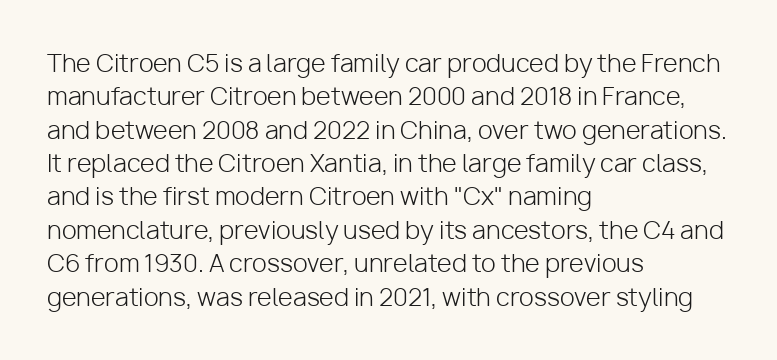
The letterforms sit at book weight or below. Posture: straight, roman, zero tilt. Tracking value appears to be zero — textbook default spacing. The passage shown stacks its lines at a standard gap. Is the block centered? No — it sits flush against the left margin. The foot of each line stays bare and open.
